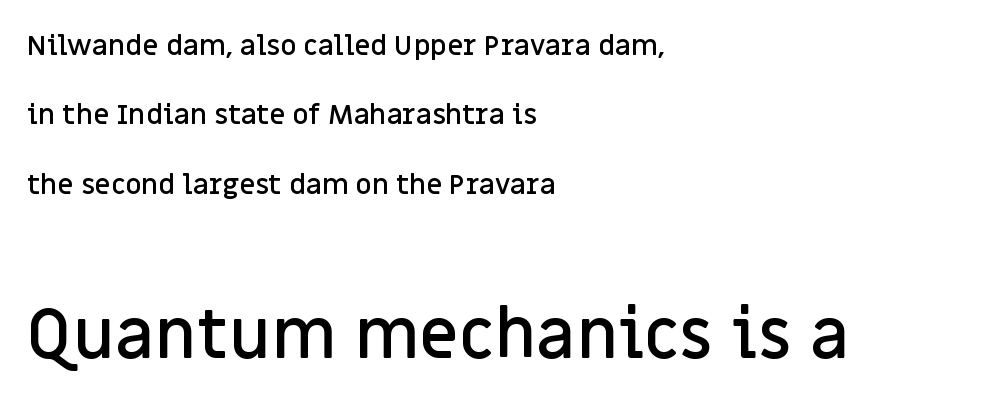
Q: Is the text bold? A: Semi-bold.
Q: Is the text italic (slanted)? A: No, it is upright.
Q: Is the typeface a serif or a sans-serif typeface? A: Sans-serif.
Q: Is the text underlined? A: No.
Q: How is the paragraph aligned? A: Left-aligned.
Q: Is the spacing between letters normal or unusually wide? A: Normal.
Q: Is the spacing between lines tight, normal or loose? A: Loose.
Q: Which block of text is set in a larger size, the first (top) or the second (bottom)? A: The second (bottom) one.
Q: Width (condensed, normal, or wide)? A: Normal.
Q: Stroke contrast? A: Low.
Q: x-height? A: Large.
Q: Monospaced? A: No.
